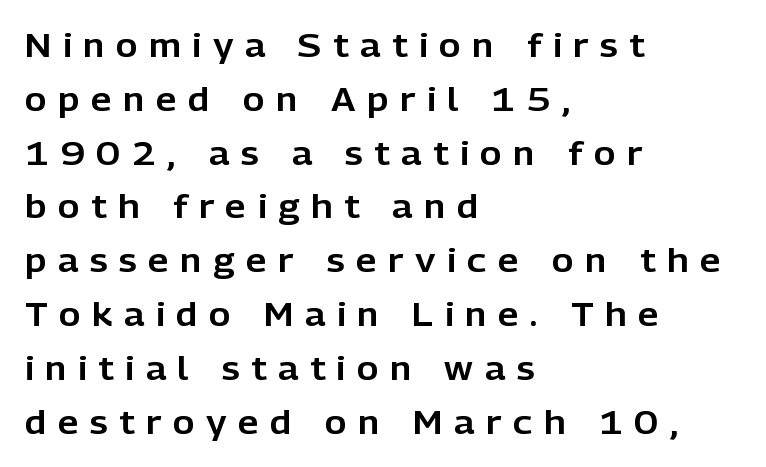
Q: Is the text italic (slanted)? A: No, it is upright.
Q: Is the typeface a serif or a sans-serif typeface? A: Sans-serif.
Q: Is the text underlined? A: No.
Q: How is the paragraph aligned? A: Left-aligned.
Q: Is the spacing between letters normal or unusually wide? A: Unusually wide.
Q: Is the spacing between lines tight, normal or loose? A: Normal.
Q: Width (condensed, normal, or wide)? A: Normal.
Q: Stroke contrast? A: Low.
Q: x-height? A: Medium.
Q: Monospaced? A: No.
